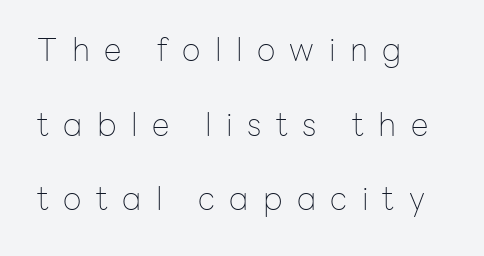
Does the lettering tilt? It doesn't — this is upright. The ragged edge is on the right, which tells us the setting is flush left. The passage shown is typeset with a sans-serif family. Reading down the column, the eye jumps a long way to each next line. The gaps between neighbouring characters are conspicuously large. The weight would be labelled regular, book, light, or lighter still.
